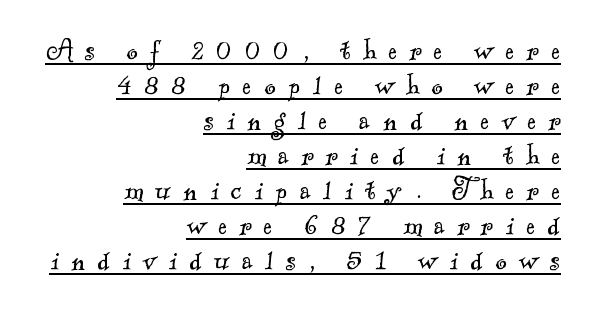
The image shows 34 px light serif type; set right-aligned, tight line spacing (1.03x), unusually wide letter spacing (+0.37 em), underlined; a small x-height.
